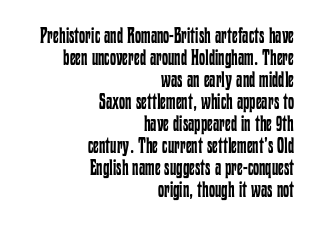
Q: Is the text bold? A: No.
Q: Is the text italic (slanted)? A: No, it is upright.
Q: Is the text underlined? A: No.
Q: How is the paragraph aligned? A: Right-aligned.
Q: Is the spacing between letters normal or unusually wide? A: Normal.
Q: Is the spacing between lines tight, normal or loose? A: Tight.
